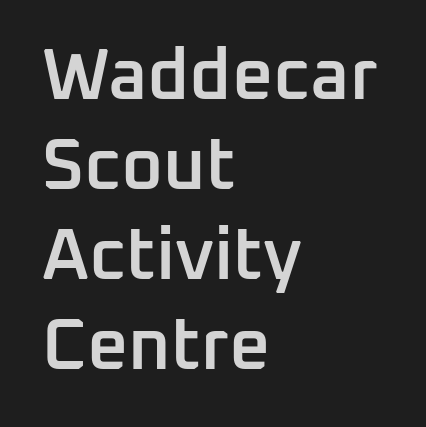
The image shows 72 px semibold sans-serif type, upright; set left-aligned, normal line spacing (1.25x), normal letter spacing, not underlined; low stroke contrast and a medium x-height.
